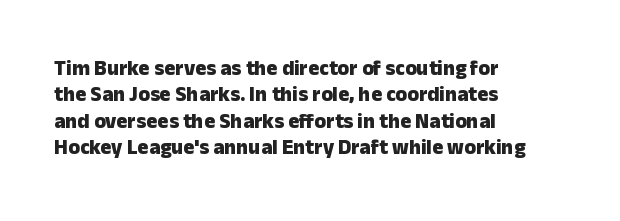
Q: Is the text bold? A: Yes.
Q: Is the text italic (slanted)? A: No, it is upright.
Q: Is the text underlined? A: No.
Q: How is the paragraph aligned? A: Left-aligned.
Q: Is the spacing between letters normal or unusually wide? A: Normal.
Q: Is the spacing between lines tight, normal or loose? A: Normal.
